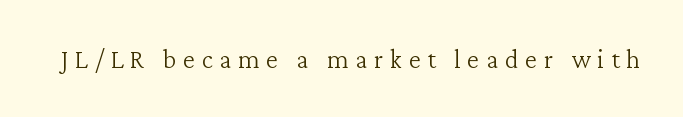
Q: Is the text bold? A: No.
Q: Is the text italic (slanted)? A: No, it is upright.
Q: Is the text underlined? A: No.
Q: Is the spacing between letters normal or unusually wide? A: Unusually wide.
